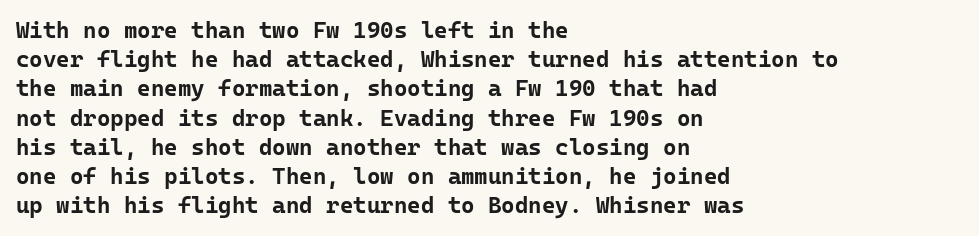
The image shows 23 px bold type, upright; set left-aligned, normal line spacing (1.27x), normal letter spacing, not underlined.
